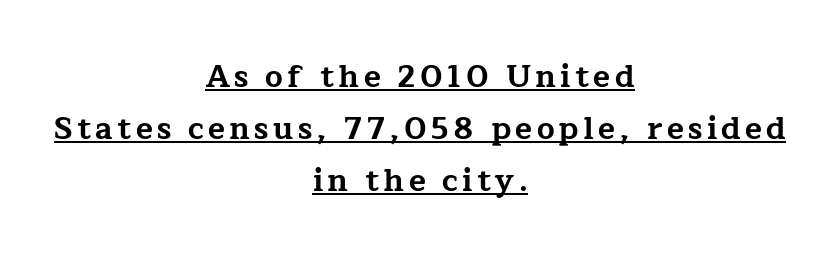
Q: Is the text bold? A: Yes.
Q: Is the text italic (slanted)? A: No, it is upright.
Q: Is the typeface a serif or a sans-serif typeface? A: Serif.
Q: Is the text underlined? A: Yes.
Q: How is the paragraph aligned? A: Centered.
Q: Is the spacing between lines tight, normal or loose? A: Normal.
Q: Width (condensed, normal, or wide)? A: Wide.
Q: Stroke contrast? A: Low.
Q: x-height? A: Medium.
Q: Monospaced? A: No.
